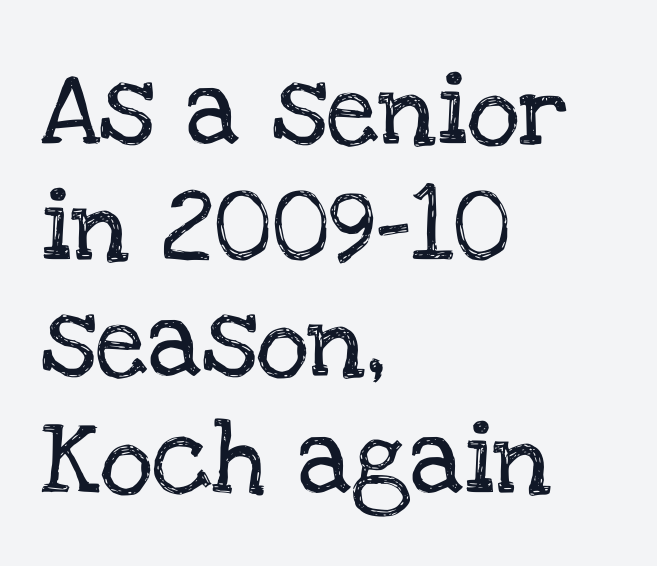
The image shows 74 px serif type, upright; set left-aligned, normal line spacing (1.57x), normal letter spacing, not underlined; low stroke contrast and a large x-height.
